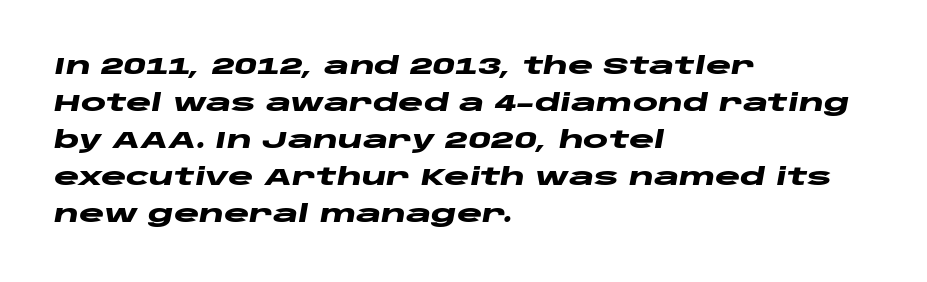
{"italic": "yes", "lean": "right", "slant_degrees": 10, "bold": "yes", "underline": "no", "align": "left", "line_spacing": "normal", "line_spacing_ratio": 1.54, "letter_spacing": "normal", "letter_spacing_em": 0.0, "glyph_px": 24}
